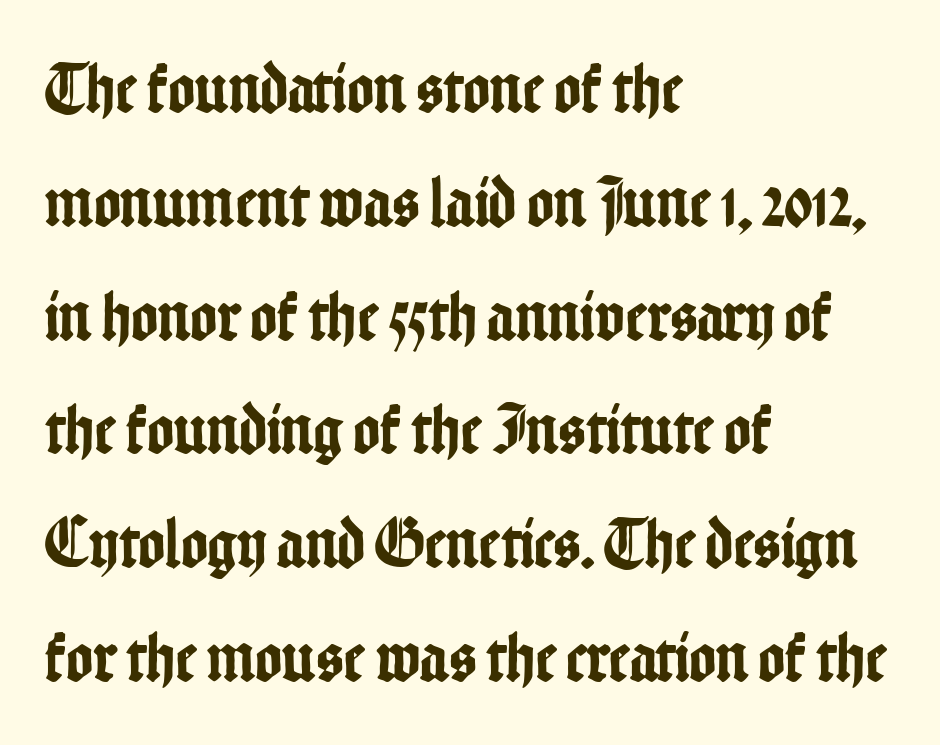
{"serif": "no", "italic": "no", "width": "condensed", "stroke_contrast": "low", "x_height": "medium", "monospaced": "no", "underline": "no", "align": "left", "line_spacing": "normal", "line_spacing_ratio": 1.58, "letter_spacing": "normal", "letter_spacing_em": 0.0, "glyph_px": 72}
